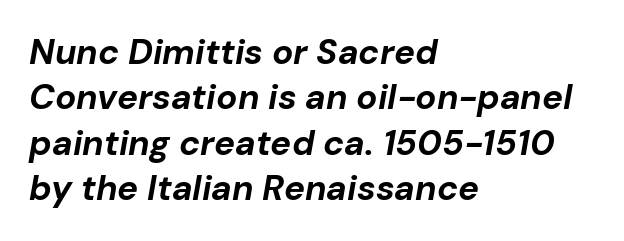
{"italic": "yes", "lean": "right", "slant_degrees": 10, "bold": "yes", "weight": "bold", "width": "normal", "stroke_contrast": "low", "x_height": "medium", "monospaced": "no", "underline": "no", "align": "left", "line_spacing": "normal", "line_spacing_ratio": 1.3, "letter_spacing": "normal", "letter_spacing_em": 0.0, "glyph_px": 35}
